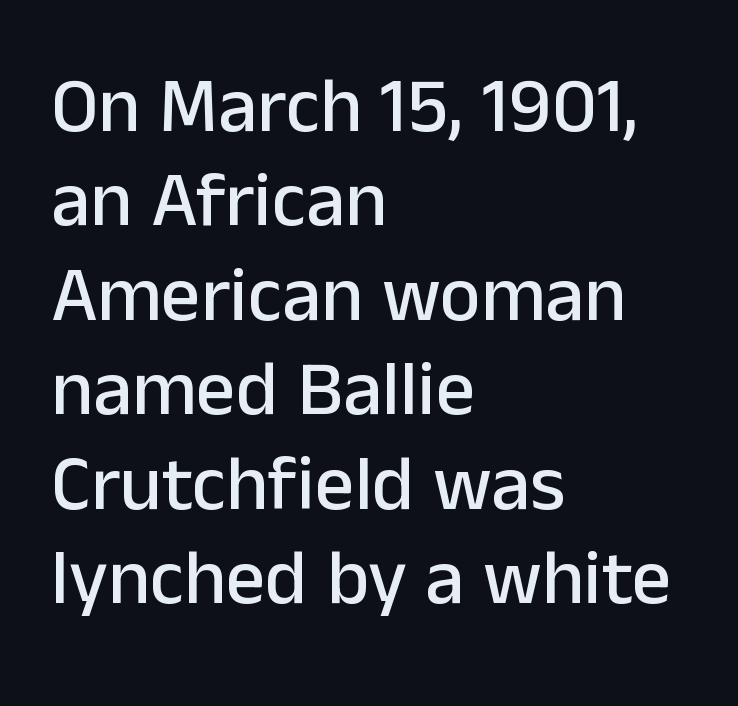
The face used here is a sans, in the tradition of grotesques and geometrics. Spacing verdict: proportional, widths tailored to each character. The lines in this sample share a left origin and differ only in where they stop. A clean baseline with only descenders dipping below it. How are the letters spaced? Ordinarily, with no added tracking.
